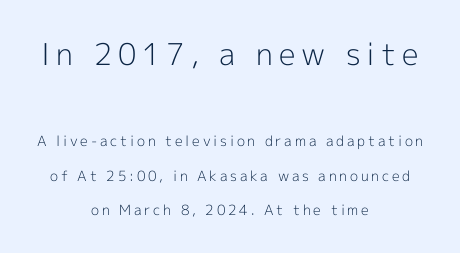
Q: Is the text bold? A: No.
Q: Is the text italic (slanted)? A: No, it is upright.
Q: Is the typeface a serif or a sans-serif typeface? A: Sans-serif.
Q: Is the text underlined? A: No.
Q: How is the paragraph aligned? A: Centered.
Q: Is the spacing between letters normal or unusually wide? A: Unusually wide.
Q: Is the spacing between lines tight, normal or loose? A: Loose.
Q: Which block of text is set in a larger size, the first (top) or the second (bottom)? A: The first (top) one.
Q: Width (condensed, normal, or wide)? A: Normal.
Q: x-height? A: Medium.
Q: Monospaced? A: No.
